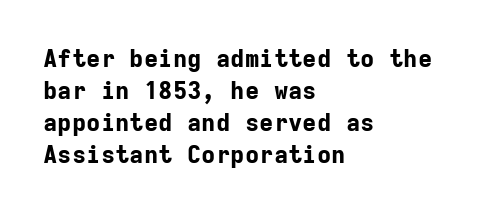
Q: Is the text bold? A: Yes.
Q: Is the text italic (slanted)? A: No, it is upright.
Q: Is the text underlined? A: No.
Q: How is the paragraph aligned? A: Left-aligned.
Q: Is the spacing between letters normal or unusually wide? A: Normal.
Q: Is the spacing between lines tight, normal or loose? A: Normal.
